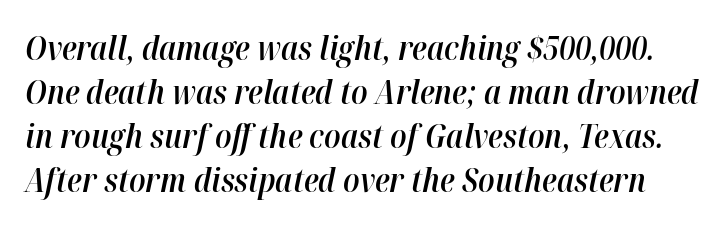
The image shows 32 px semibold type, italic (leaning right); set normal line spacing (1.37x), normal letter spacing, not underlined; high stroke contrast and a medium x-height.
